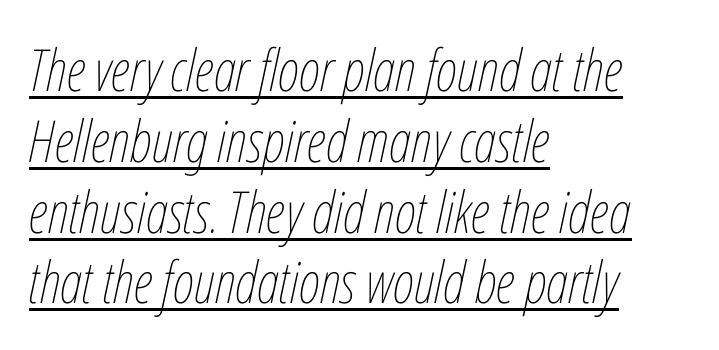
Q: Is the text bold? A: No.
Q: Is the text italic (slanted)? A: Yes, it leans right by about 12 degrees.
Q: Is the text underlined? A: Yes.
Q: How is the paragraph aligned? A: Left-aligned.
Q: Is the spacing between letters normal or unusually wide? A: Normal.
Q: Width (condensed, normal, or wide)? A: Condensed.
Q: Stroke contrast? A: Low.
Q: x-height? A: Medium.
Q: Monospaced? A: No.
